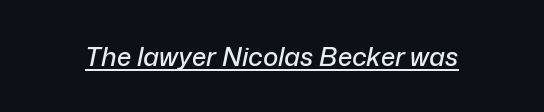
The image shows 26 px text type, italic (leaning right); set normal letter spacing, underlined.
